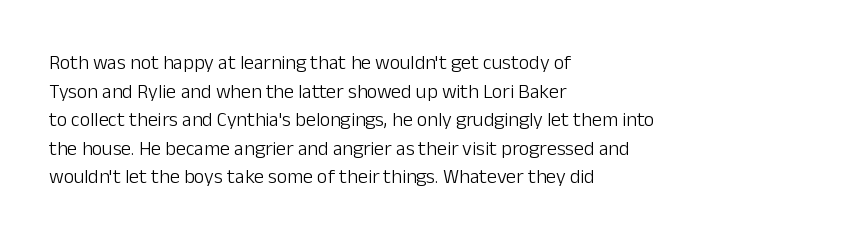
The image shows 20 px text type, upright; set left-aligned, normal line spacing (1.43x), normal letter spacing, not underlined.
